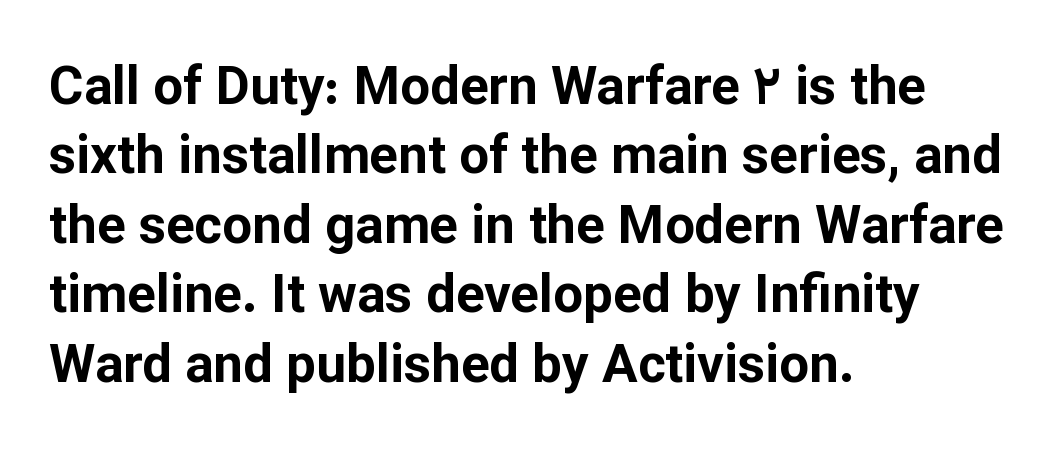
The image shows 53 px bold sans-serif type, upright; set left-aligned, normal line spacing (1.31x), normal letter spacing, not underlined; low stroke contrast and a medium x-height.
